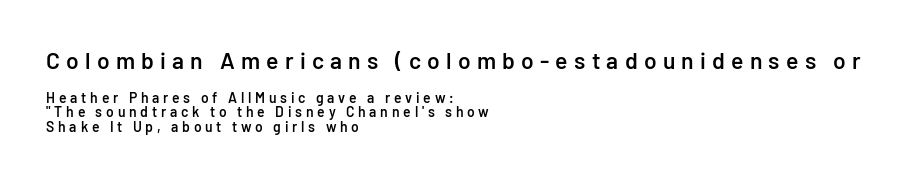
The image shows 23 px text type, upright; set left-aligned, tight line spacing (1.05x), unusually wide letter spacing (+0.27 em), not underlined; the first (top) block is 1.64x larger.
